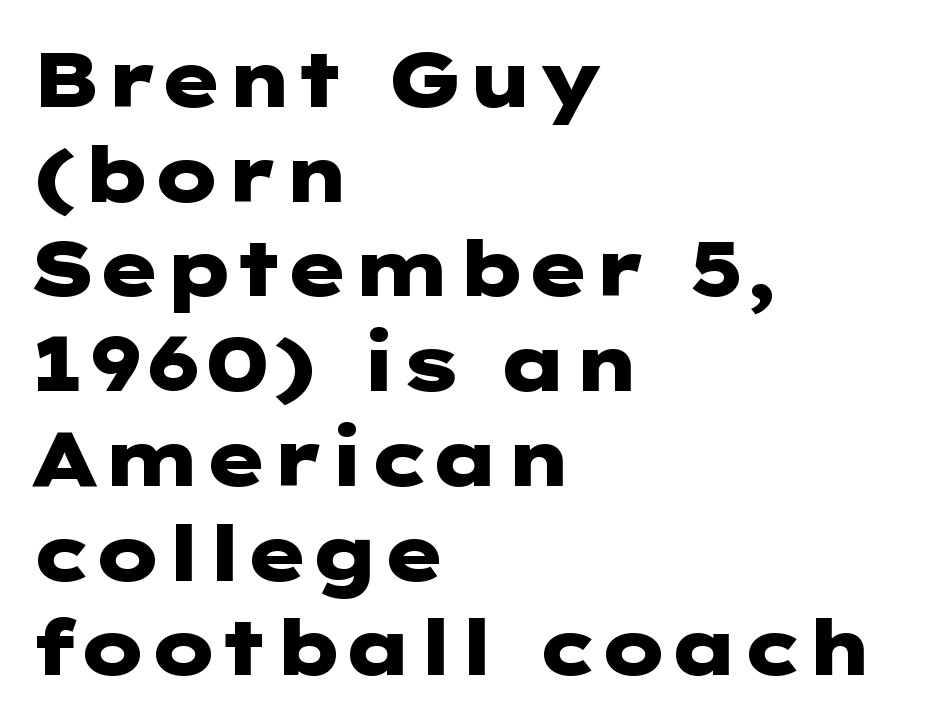
The image shows 77 px heavy, wide sans-serif type, upright; set left-aligned, line spacing 1.23x, normal letter spacing, not underlined; low stroke contrast and a medium x-height.
